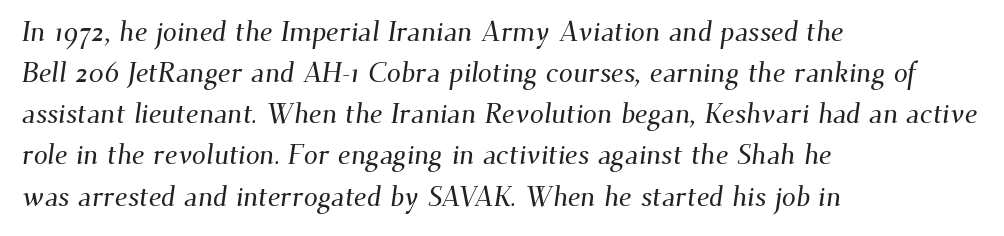
{"serif": "yes", "width": "normal", "stroke_contrast": "medium", "x_height": "small", "monospaced": "no", "underline": "no", "align": "left", "line_spacing": "normal", "line_spacing_ratio": 1.47, "letter_spacing": "normal", "letter_spacing_em": 0.0, "glyph_px": 28}
